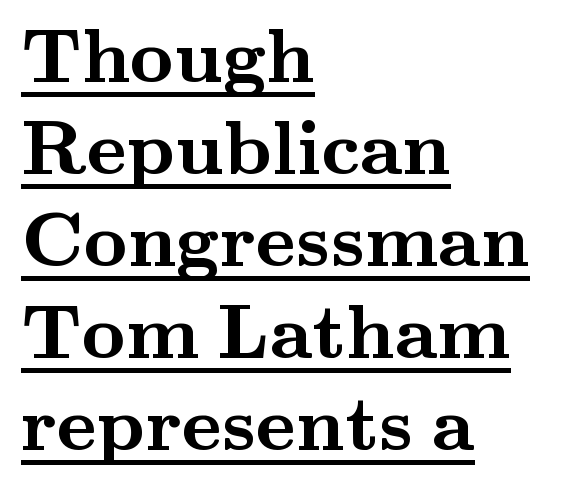
{"serif": "yes", "italic": "no", "bold": "yes", "weight": "semibold", "width": "wide", "stroke_contrast": "medium", "x_height": "small", "monospaced": "no", "underline": "yes", "align": "left", "line_spacing_ratio": 1.21, "letter_spacing": "normal", "letter_spacing_em": 0.0, "glyph_px": 76}
